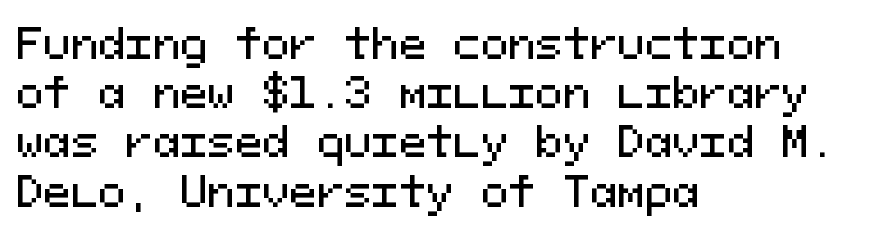
Q: Is the text italic (slanted)? A: No, it is upright.
Q: Is the typeface a serif or a sans-serif typeface? A: Sans-serif.
Q: Is the text underlined? A: No.
Q: How is the paragraph aligned? A: Left-aligned.
Q: Is the spacing between letters normal or unusually wide? A: Normal.
Q: Width (condensed, normal, or wide)? A: Normal.
Q: Stroke contrast? A: Medium.
Q: x-height? A: Medium.
Q: Monospaced? A: Yes.
